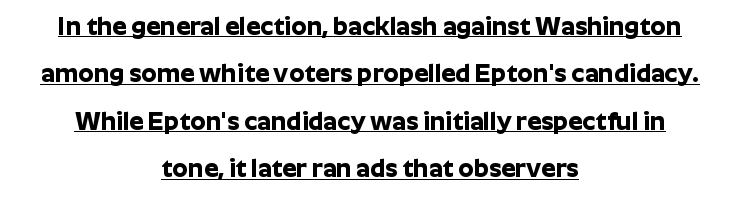
The image shows 25 px bold type, upright; set centered, loose line spacing (1.9x), normal letter spacing, underlined.
